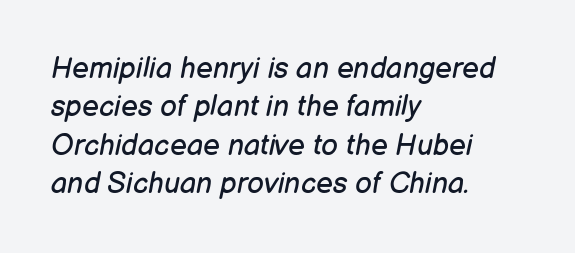
Q: Is the text bold? A: No.
Q: Is the text italic (slanted)? A: Yes, it leans right by about 12 degrees.
Q: Is the text underlined? A: No.
Q: How is the paragraph aligned? A: Left-aligned.
Q: Is the spacing between letters normal or unusually wide? A: Normal.
Q: Is the spacing between lines tight, normal or loose? A: Normal.
Q: Width (condensed, normal, or wide)? A: Normal.
Q: Stroke contrast? A: Low.
Q: x-height? A: Medium.
Q: Monospaced? A: No.
